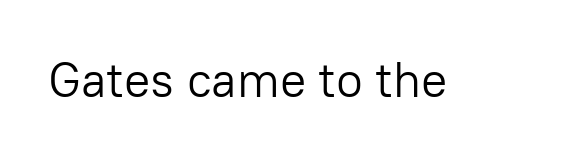
The image shows 49 px light sans-serif type, upright; set normal letter spacing, not underlined; low stroke contrast and a medium x-height.
